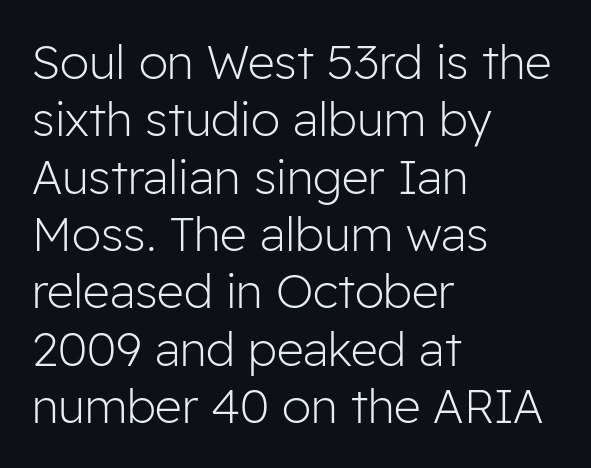
The image shows 47 px light sans-serif type, upright; set left-aligned, line spacing 1.22x, normal letter spacing, not underlined; low stroke contrast and a medium x-height.
